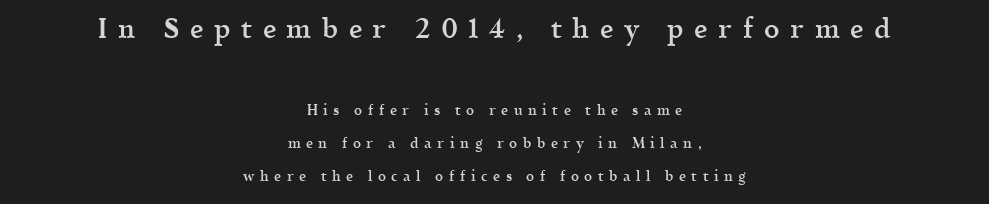
In terms of leading, this rendering errs on the spacious side. Observe the wide spacing: letters keep a clear distance from each other. Compare the two chunks: the upper has the greater cap height. Does the lettering tilt? It doesn't — this is upright. Unmarked baselines from the first word to the last. Typesetter's note: demi weight, one step under bold.
